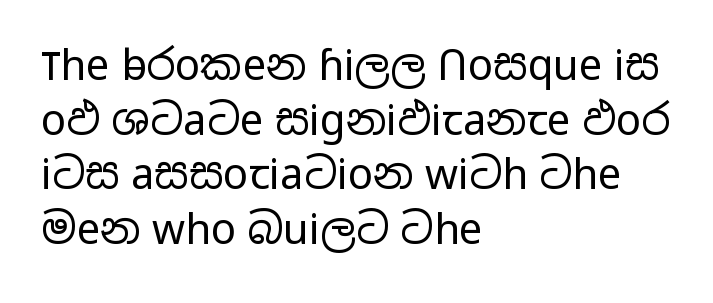
The image shows 42 px regular-weight, wide sans-serif type, upright; set left-aligned, normal line spacing (1.3x), normal letter spacing, not underlined; low stroke contrast and a medium x-height.
